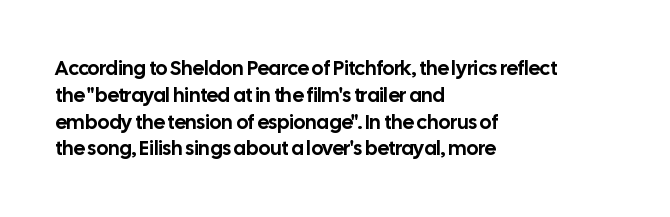
Q: Is the text italic (slanted)? A: No, it is upright.
Q: Is the text underlined? A: No.
Q: How is the paragraph aligned? A: Left-aligned.
Q: Is the spacing between letters normal or unusually wide? A: Normal.
Q: Is the spacing between lines tight, normal or loose? A: Normal.
